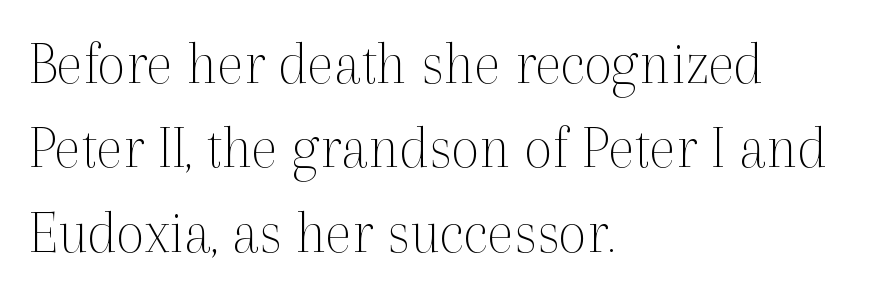
The image shows 62 px thin serif type, upright; set left-aligned, normal line spacing (1.36x), normal letter spacing, not underlined; a medium x-height.
